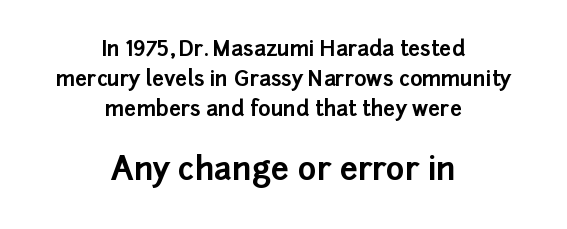
Ordinary non-slanted type is in use. The face used here is proportionally spaced, like ordinary book or web type. Normally led — the rows are evenly, conventionally spaced. Neither beginnings nor endings align; midpoints do. A dark, heavy texture on the line: the type is bold. Type size steps up from the first block to the second.
